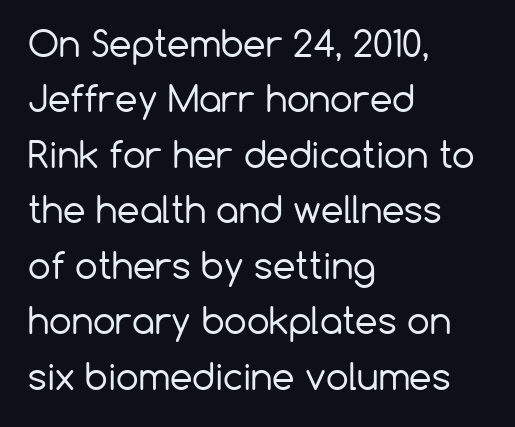
Q: Is the text bold? A: No.
Q: Is the text italic (slanted)? A: No, it is upright.
Q: Is the typeface a serif or a sans-serif typeface? A: Sans-serif.
Q: Is the text underlined? A: No.
Q: How is the paragraph aligned? A: Left-aligned.
Q: Is the spacing between letters normal or unusually wide? A: Normal.
Q: Is the spacing between lines tight, normal or loose? A: Normal.
Q: Width (condensed, normal, or wide)? A: Normal.
Q: Stroke contrast? A: Low.
Q: x-height? A: Medium.
Q: Monospaced? A: No.
